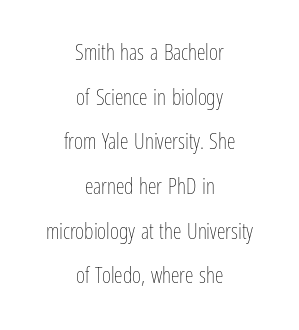
The image shows 22 px text type, upright; set centered, loose line spacing (2.03x), normal letter spacing, not underlined.
